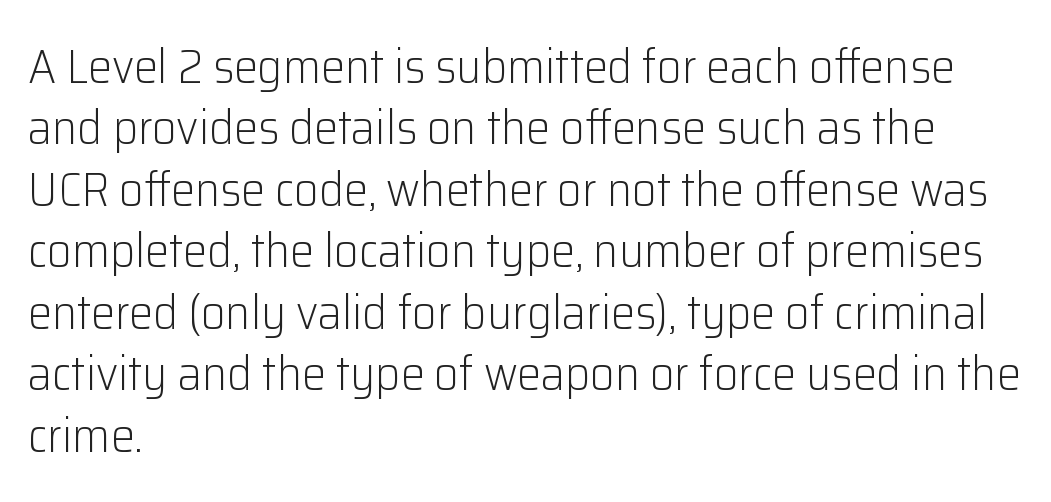
Q: Is the text bold? A: No.
Q: Is the text italic (slanted)? A: No, it is upright.
Q: Is the typeface a serif or a sans-serif typeface? A: Sans-serif.
Q: Is the text underlined? A: No.
Q: How is the paragraph aligned? A: Left-aligned.
Q: Is the spacing between letters normal or unusually wide? A: Normal.
Q: Is the spacing between lines tight, normal or loose? A: Normal.
Q: Width (condensed, normal, or wide)? A: Normal.
Q: Stroke contrast? A: Low.
Q: x-height? A: Medium.
Q: Monospaced? A: No.
